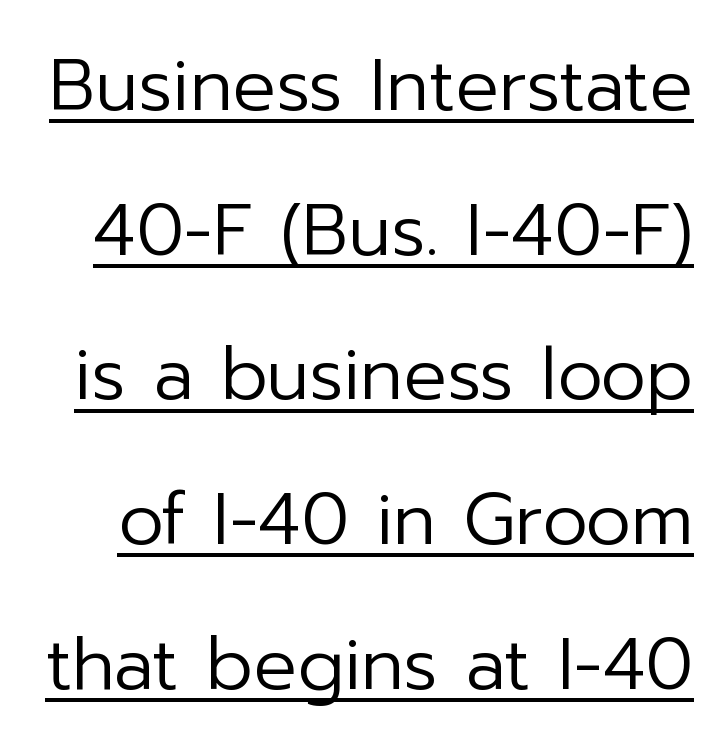
Q: Is the text bold? A: No.
Q: Is the text italic (slanted)? A: No, it is upright.
Q: Is the typeface a serif or a sans-serif typeface? A: Sans-serif.
Q: Is the text underlined? A: Yes.
Q: Is the spacing between letters normal or unusually wide? A: Normal.
Q: Is the spacing between lines tight, normal or loose? A: Loose.
Q: Width (condensed, normal, or wide)? A: Normal.
Q: Stroke contrast? A: Low.
Q: x-height? A: Medium.
Q: Monospaced? A: No.
